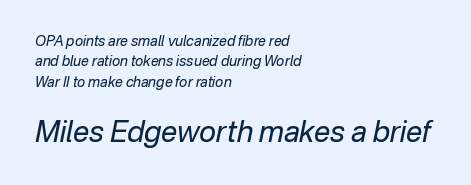
Q: Is the text bold? A: No.
Q: Is the text italic (slanted)? A: Yes, it leans right by about 12 degrees.
Q: Is the text underlined? A: No.
Q: How is the paragraph aligned? A: Left-aligned.
Q: Is the spacing between letters normal or unusually wide? A: Normal.
Q: Is the spacing between lines tight, normal or loose? A: Normal.
Q: Which block of text is set in a larger size, the first (top) or the second (bottom)? A: The second (bottom) one.
Q: Width (condensed, normal, or wide)? A: Normal.
Q: Stroke contrast? A: Low.
Q: x-height? A: Medium.
Q: Monospaced? A: No.
